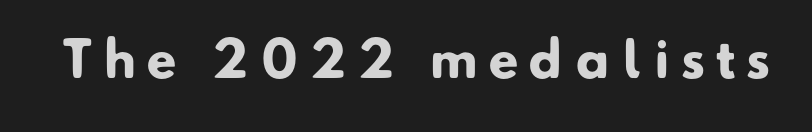
{"serif": "no", "bold": "yes", "weight": "heavy", "width": "normal", "stroke_contrast": "low", "x_height": "small", "monospaced": "no", "underline": "no", "letter_spacing": "wide", "letter_spacing_em": 0.24, "glyph_px": 48}
